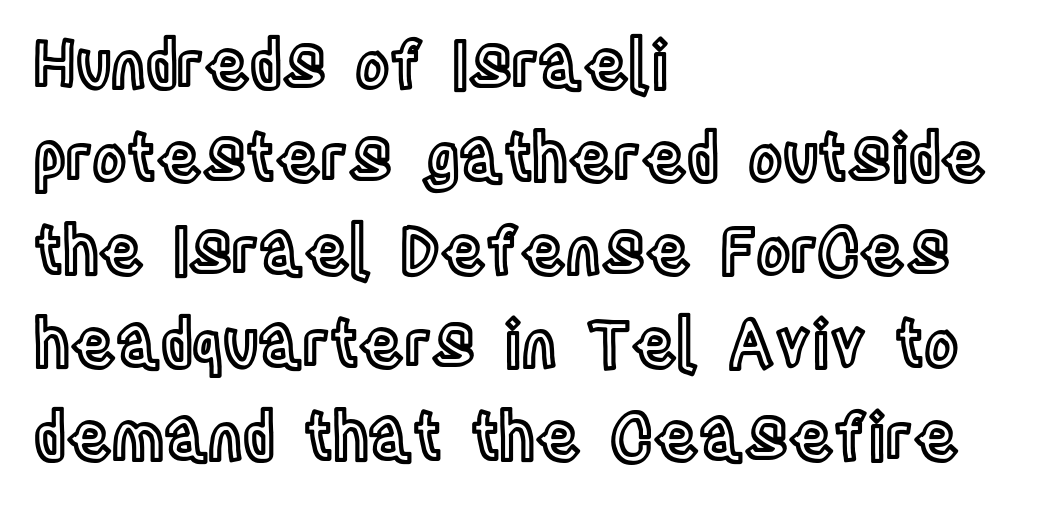
The image shows 65 px condensed type, upright; set left-aligned, normal line spacing (1.43x), normal letter spacing, not underlined; a large x-height.
